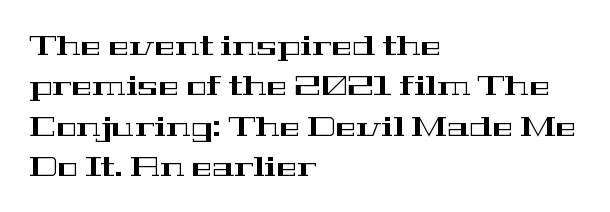
Words float on clear page, feet unadorned. Is this a fixed-width face? No — the glyphs have proportional, varying widths. The horizontal fit of the characters is conventional and even. Classification — serif. Honestly, the row spacing looks completely unremarkable.
